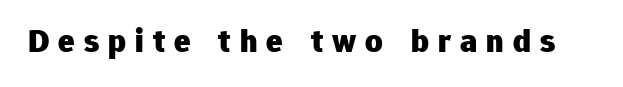
The image shows 34 px heavy sans-serif type, upright; set unusually wide letter spacing (+0.27 em), not underlined; low stroke contrast and a medium x-height.
